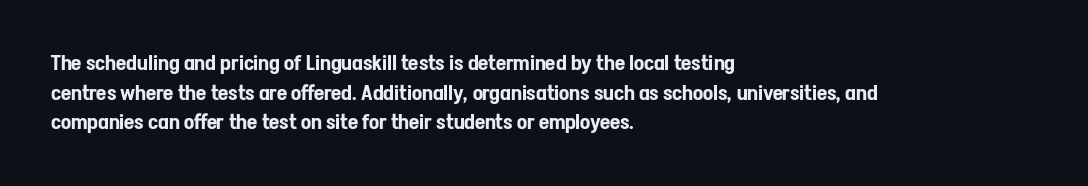
Caption: standard tracking, unaltered. Only glyphs here, with clear space below each row. The line-height multiplier appears to be the usual default. The typography opts for an upright posture over an oblique one. A student would call this left alignment; a typographer would say flush left, rag right.
